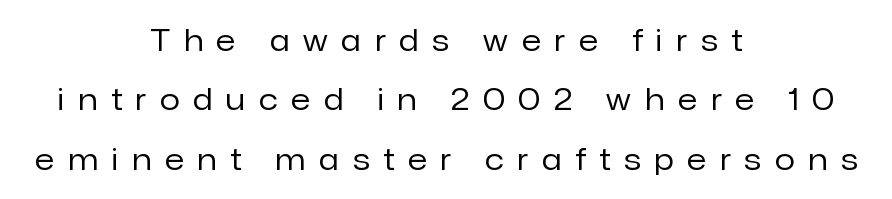
Counters stay open thanks to moderate or lighter strokes. A typesetter would call this proportional, since set widths differ per character. The designer dialed line spacing up above the default. The lines in this sample share a center point and differ in where they start and stop. Quick note: underline off. Vertical strokes here are truly vertical.
